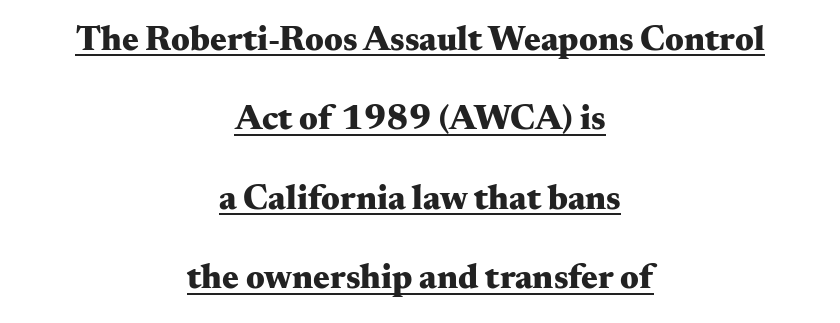
The image shows 35 px heavy, wide serif type, upright; set centered, loose line spacing (2.27x), normal letter spacing, underlined; medium stroke contrast and a small x-height.
